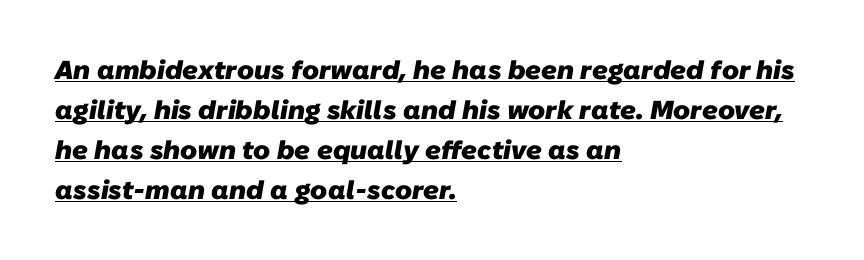
Students, observe: this is what conventionally led text looks like. Leftover space on each line is placed entirely after the last word. Set as a true bold cut, around the 700 mark. This is underlined copy, the kind a proofreader might mark for attention. Letter spacing: default.
